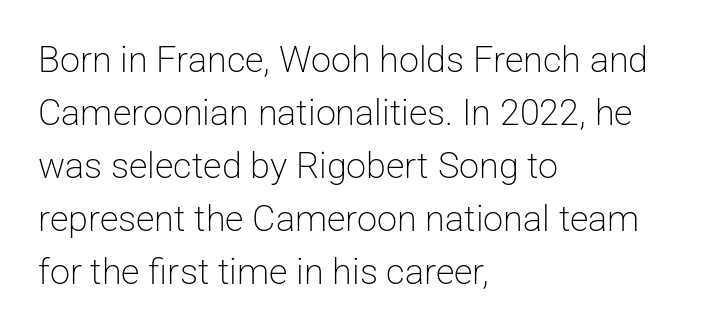
The image shows 36 px light sans-serif type, upright; set left-aligned, normal line spacing (1.47x), normal letter spacing, not underlined; low stroke contrast and a medium x-height.
